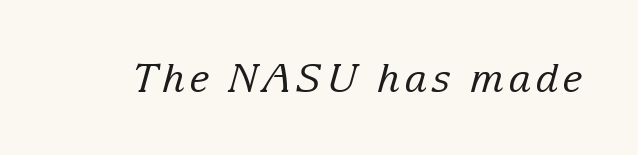
{"serif": "yes", "italic": "yes", "lean": "right", "slant_degrees": 15, "bold": "no", "weight": "regular", "width": "normal", "stroke_contrast": "low", "x_height": "medium", "monospaced": "no", "underline": "no", "glyph_px": 39}
